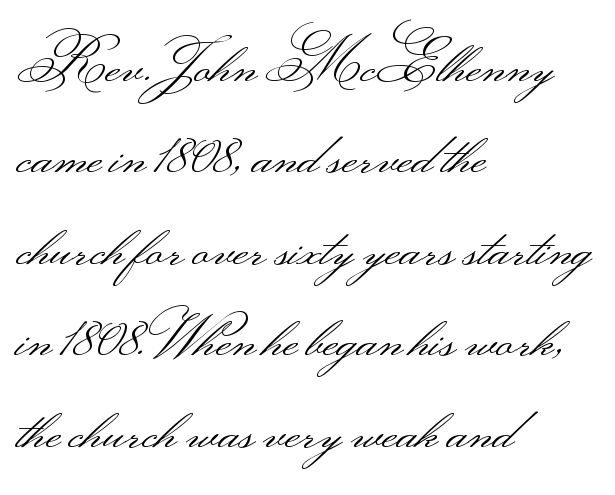
Q: Is the text bold? A: No.
Q: Is the text italic (slanted)? A: Yes.
Q: Is the typeface a serif or a sans-serif typeface? A: Sans-serif.
Q: Is the text underlined? A: No.
Q: How is the paragraph aligned? A: Left-aligned.
Q: Is the spacing between letters normal or unusually wide? A: Normal.
Q: Is the spacing between lines tight, normal or loose? A: Normal.
Q: Width (condensed, normal, or wide)? A: Wide.
Q: Stroke contrast? A: Medium.
Q: Monospaced? A: No.
